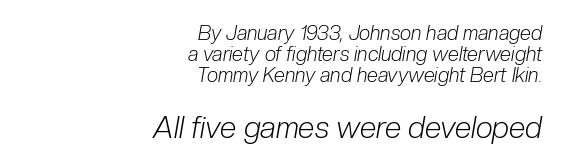
{"italic": "yes", "lean": "right", "slant_degrees": 10, "bold": "no", "weight": "light", "width": "condensed", "stroke_contrast": "low", "x_height": "medium", "monospaced": "no", "underline": "no", "align": "right", "line_spacing": "tight", "line_spacing_ratio": 1.06, "letter_spacing": "normal", "letter_spacing_em": 0.0, "larger_block": "second", "size_ratio": 1.5, "glyph_px": 30}
